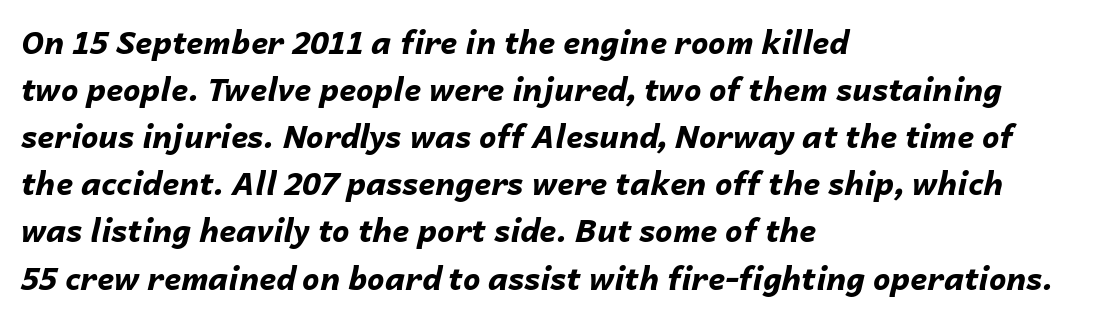
Q: Is the text bold? A: Yes.
Q: Is the text italic (slanted)? A: Yes, it leans right by about 14 degrees.
Q: Is the text underlined? A: No.
Q: How is the paragraph aligned? A: Left-aligned.
Q: Is the spacing between letters normal or unusually wide? A: Normal.
Q: Is the spacing between lines tight, normal or loose? A: Normal.
Q: Width (condensed, normal, or wide)? A: Normal.
Q: Stroke contrast? A: Low.
Q: x-height? A: Medium.
Q: Monospaced? A: No.
